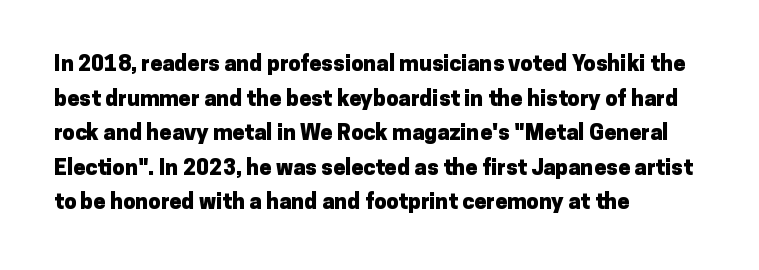
{"italic": "no", "bold": "yes", "underline": "no", "align": "left", "line_spacing": "normal", "line_spacing_ratio": 1.57, "letter_spacing": "normal", "letter_spacing_em": 0.0, "glyph_px": 22}
